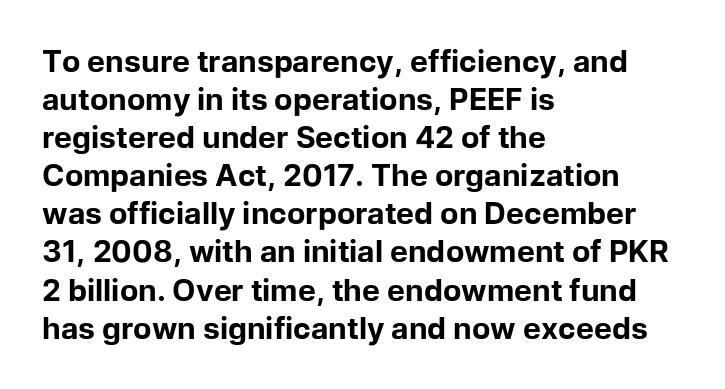
{"serif": "no", "italic": "no", "bold": "yes", "weight": "bold", "width": "normal", "stroke_contrast": "low", "x_height": "medium", "monospaced": "no", "underline": "no", "align": "left", "line_spacing": "normal", "line_spacing_ratio": 1.27, "letter_spacing": "normal", "letter_spacing_em": 0.0, "glyph_px": 30}
